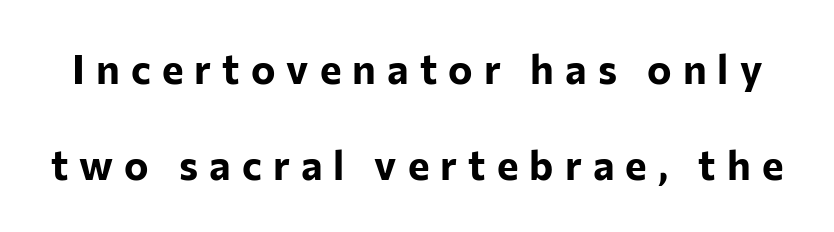
Q: Is the text bold? A: Yes.
Q: Is the text italic (slanted)? A: No, it is upright.
Q: Is the typeface a serif or a sans-serif typeface? A: Sans-serif.
Q: Is the text underlined? A: No.
Q: Is the spacing between letters normal or unusually wide? A: Unusually wide.
Q: Is the spacing between lines tight, normal or loose? A: Loose.
Q: Width (condensed, normal, or wide)? A: Normal.
Q: Stroke contrast? A: Low.
Q: x-height? A: Medium.
Q: Monospaced? A: No.
